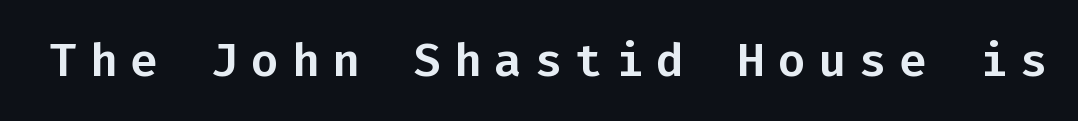
The image shows 46 px sans-serif type, upright, monospaced; set unusually wide letter spacing (+0.28 em), not underlined; low stroke contrast and a medium x-height.
